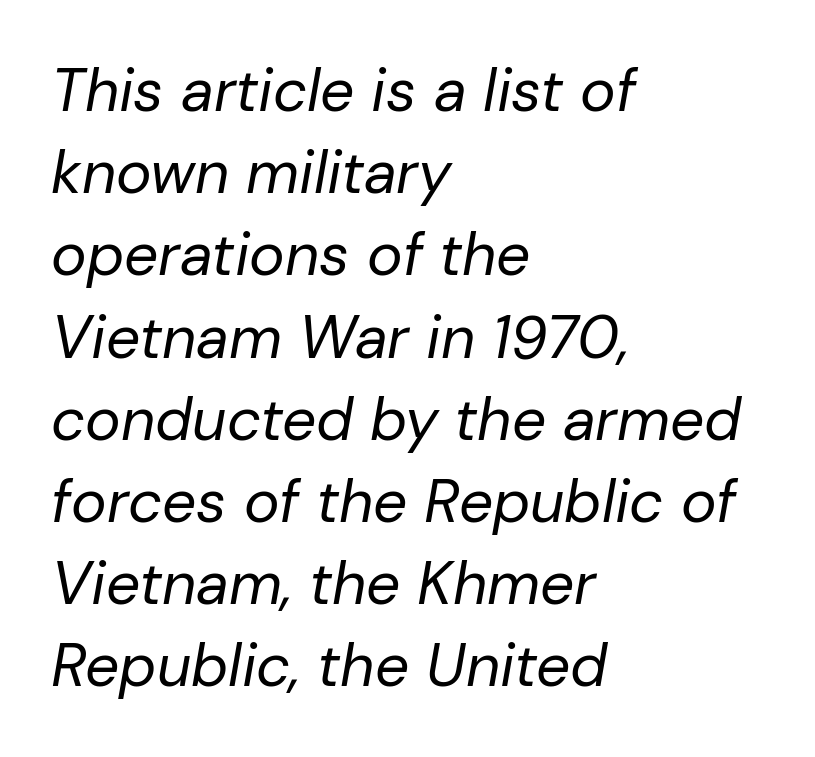
{"italic": "yes", "lean": "right", "slant_degrees": 10, "bold": "no", "weight": "regular", "width": "normal", "stroke_contrast": "low", "x_height": "medium", "monospaced": "no", "underline": "no", "align": "left", "line_spacing": "normal", "line_spacing_ratio": 1.37, "letter_spacing": "normal", "letter_spacing_em": 0.0, "glyph_px": 60}
